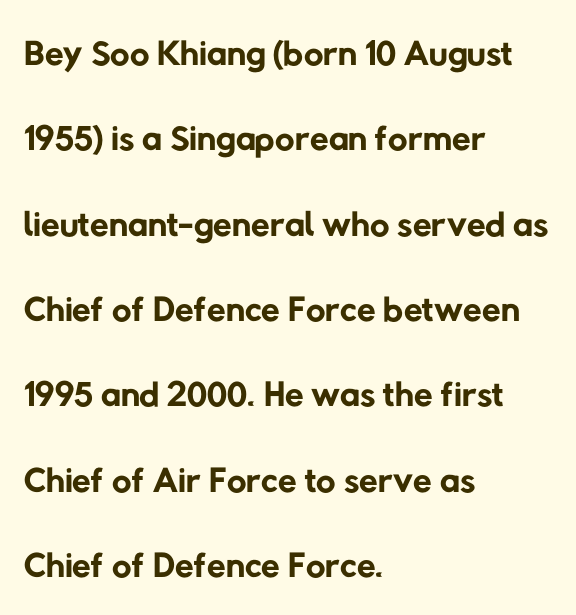
{"serif": "no", "bold": "no", "weight": "regular", "width": "normal", "stroke_contrast": "low", "x_height": "medium", "monospaced": "no", "underline": "no", "align": "left", "line_spacing": "normal", "line_spacing_ratio": 1.58, "letter_spacing": "normal", "letter_spacing_em": 0.0, "glyph_px": 54}
